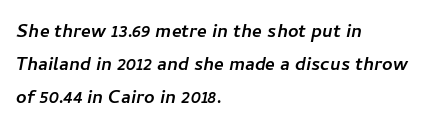
Q: Is the text underlined? A: No.
Q: How is the paragraph aligned? A: Left-aligned.
Q: Is the spacing between letters normal or unusually wide? A: Normal.
Q: Is the spacing between lines tight, normal or loose? A: Normal.
